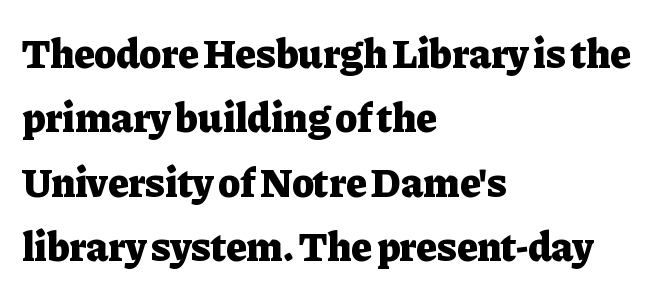
Q: Is the text bold? A: Yes.
Q: Is the text italic (slanted)? A: No, it is upright.
Q: Is the typeface a serif or a sans-serif typeface? A: Serif.
Q: Is the text underlined? A: No.
Q: How is the paragraph aligned? A: Left-aligned.
Q: Is the spacing between letters normal or unusually wide? A: Normal.
Q: Is the spacing between lines tight, normal or loose? A: Normal.
Q: Width (condensed, normal, or wide)? A: Normal.
Q: Stroke contrast? A: Low.
Q: x-height? A: Medium.
Q: Monospaced? A: No.
